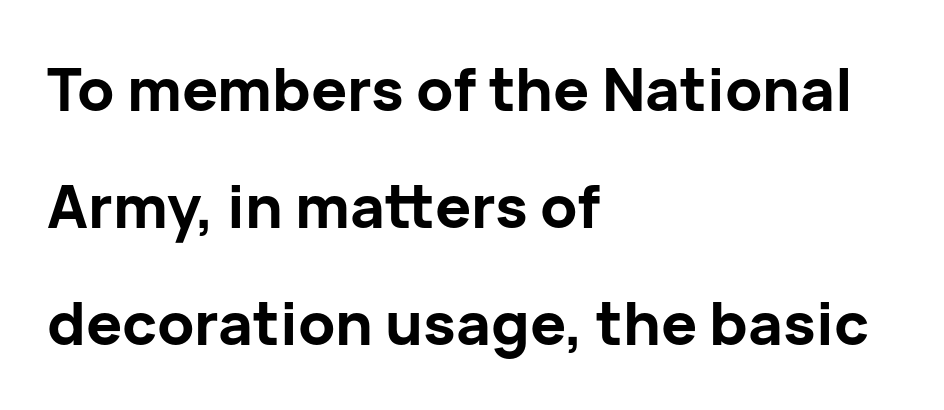
The image shows 60 px bold sans-serif type, upright; set left-aligned, loose line spacing (1.95x), normal letter spacing, not underlined; low stroke contrast and a medium x-height.
